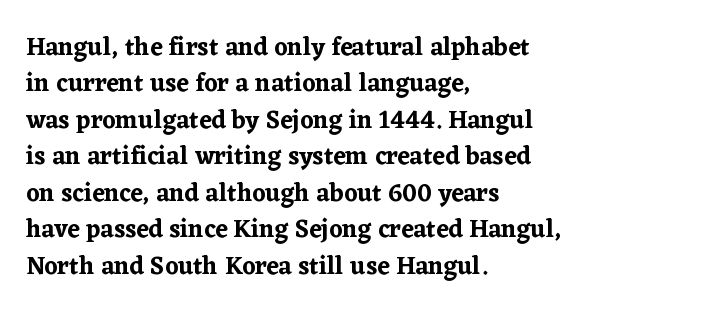
Q: Is the text italic (slanted)? A: No, it is upright.
Q: Is the text underlined? A: No.
Q: How is the paragraph aligned? A: Left-aligned.
Q: Is the spacing between letters normal or unusually wide? A: Normal.
Q: Is the spacing between lines tight, normal or loose? A: Normal.
